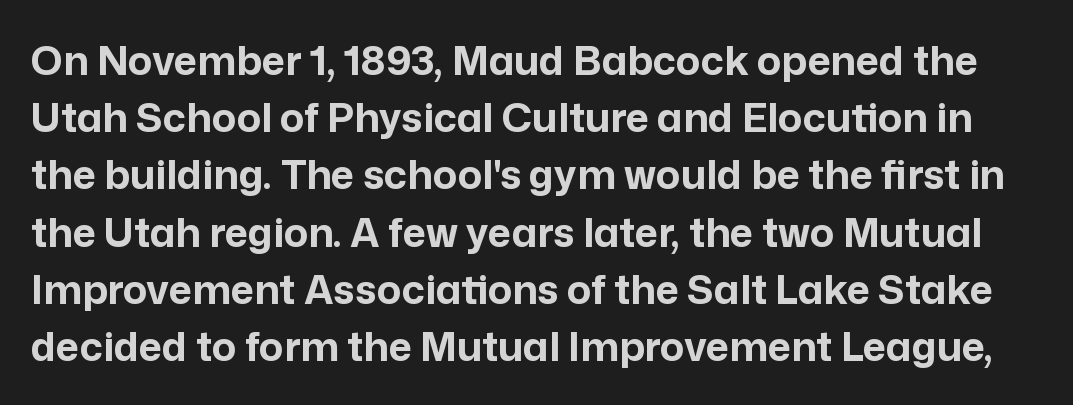
Posture: straight, roman, zero tilt. The face used here is proportionally spaced, like ordinary book or web type. The designer left line spacing at the default. The string is rendered with underlining switched off.
